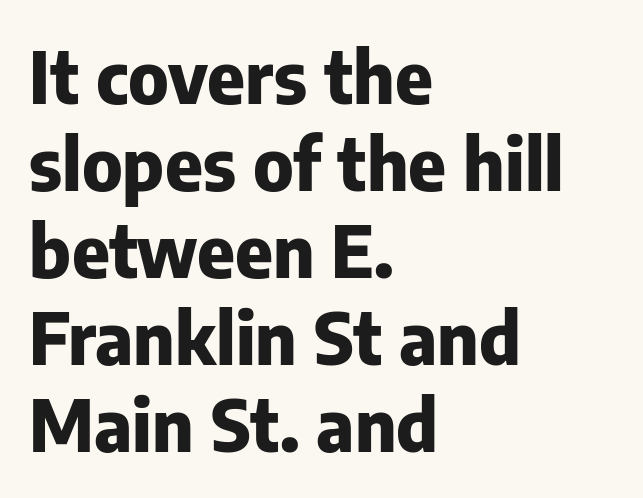
The image shows 72 px heavy sans-serif type, upright; set left-aligned, line spacing 1.21x, normal letter spacing, not underlined; low stroke contrast and a medium x-height.
